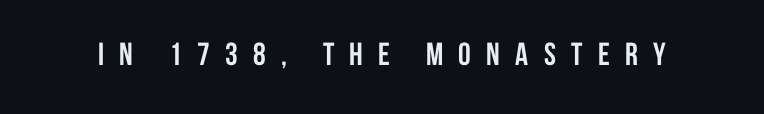
This rendering widens character spacing well past its baseline value. Every stem runs plumb, perpendicular to the baseline. Each row of text sits above clean, open space. Weight: bold. Proportional: the letters do not fall into vertical columns.
